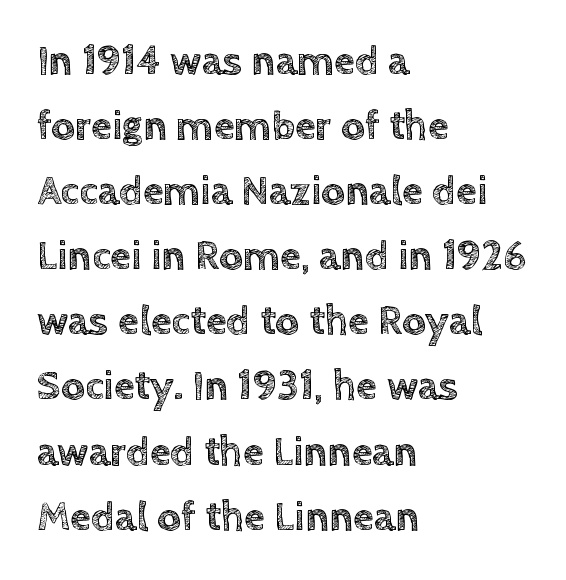
The image shows 42 px text type, upright; set left-aligned, normal line spacing (1.55x), normal letter spacing, not underlined; a large x-height.
